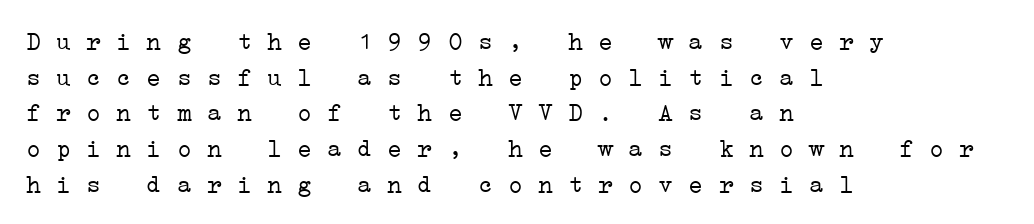
Q: Is the text bold? A: No.
Q: Is the text underlined? A: No.
Q: How is the paragraph aligned? A: Left-aligned.
Q: Is the spacing between letters normal or unusually wide? A: Normal.
Q: Is the spacing between lines tight, normal or loose? A: Normal.
